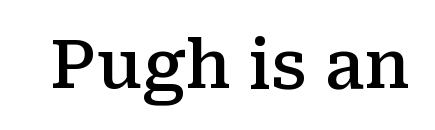
Posture: vertical. Spacing verdict: proportional, widths tailored to each character. A clean baseline with only descenders dipping below it. Weight: semibold (demi). Letter spacing: default. The characters display serif detailing at their extremities.
